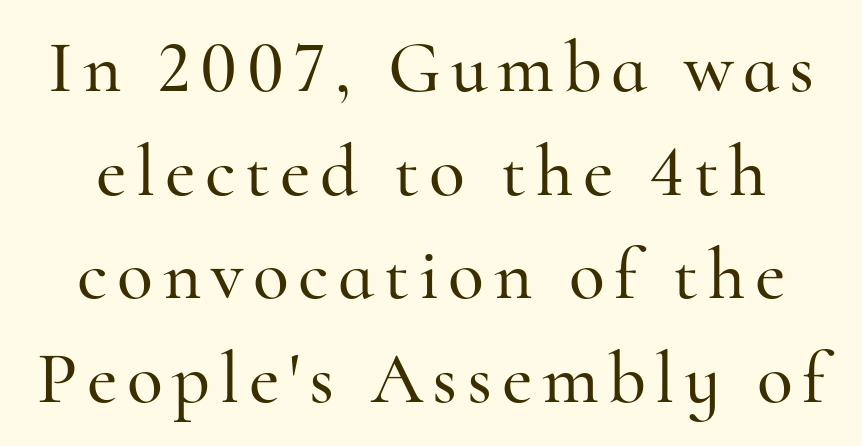
A normal amount of white space separates one row of letters from the next. You can tell from the footed stems that serif type was used. In terms of posture, this sample is upright. Spacing verdict: proportional, widths tailored to each character.
